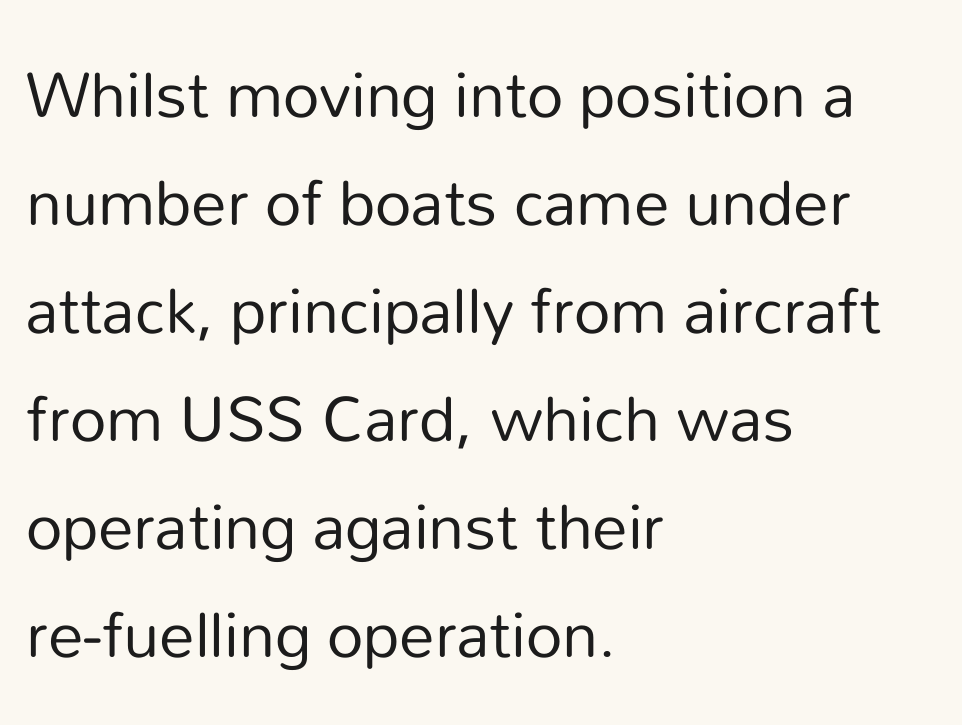
Q: Is the text bold? A: No.
Q: Is the text italic (slanted)? A: No, it is upright.
Q: Is the typeface a serif or a sans-serif typeface? A: Sans-serif.
Q: Is the text underlined? A: No.
Q: How is the paragraph aligned? A: Left-aligned.
Q: Is the spacing between letters normal or unusually wide? A: Normal.
Q: Is the spacing between lines tight, normal or loose? A: Normal.
Q: Width (condensed, normal, or wide)? A: Normal.
Q: Stroke contrast? A: Low.
Q: x-height? A: Medium.
Q: Monospaced? A: No.
